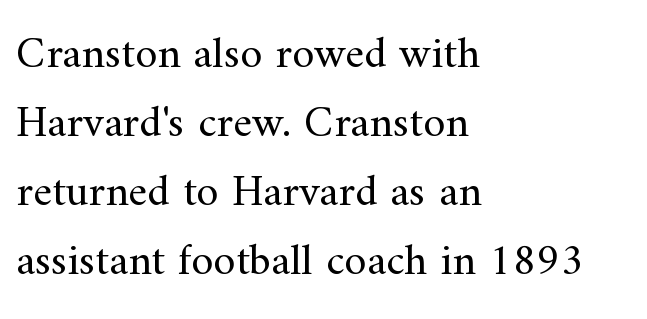
Q: Is the text bold? A: No.
Q: Is the text italic (slanted)? A: No, it is upright.
Q: Is the typeface a serif or a sans-serif typeface? A: Serif.
Q: Is the text underlined? A: No.
Q: How is the paragraph aligned? A: Left-aligned.
Q: Is the spacing between letters normal or unusually wide? A: Normal.
Q: Is the spacing between lines tight, normal or loose? A: Normal.
Q: Width (condensed, normal, or wide)? A: Normal.
Q: Stroke contrast? A: Medium.
Q: x-height? A: Small.
Q: Monospaced? A: No.
